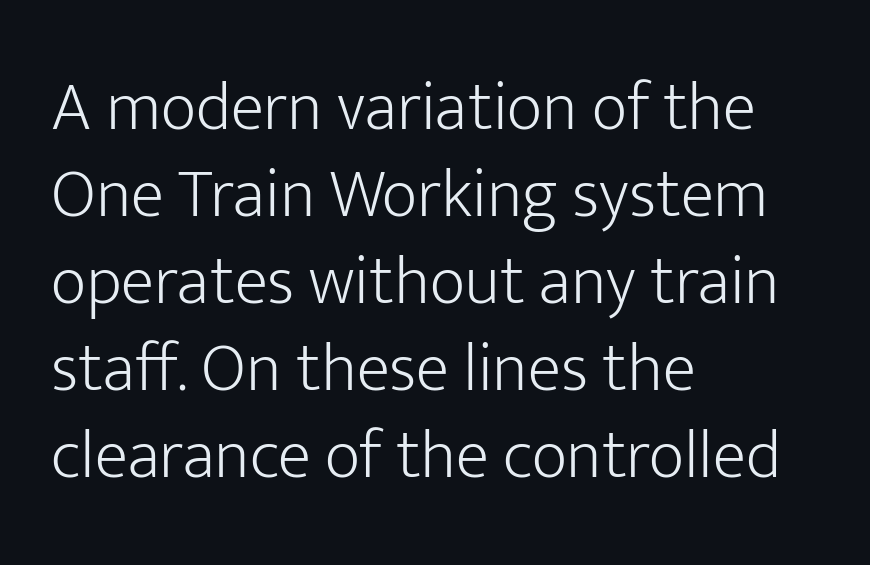
The image shows 69 px light sans-serif type, upright; set left-aligned, normal line spacing (1.26x), normal letter spacing, not underlined; low stroke contrast and a medium x-height.
